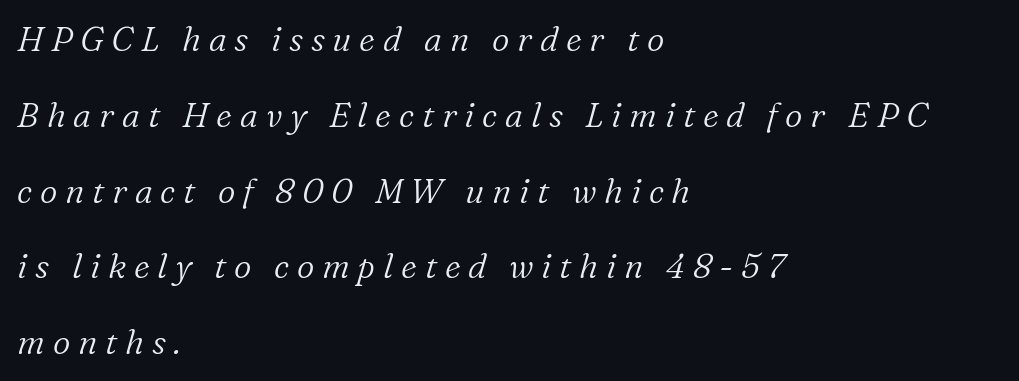
The image shows 34 px light serif type, italic (leaning right); set left-aligned, loose line spacing (2.23x), unusually wide letter spacing (+0.23 em), not underlined; low stroke contrast and a medium x-height.
